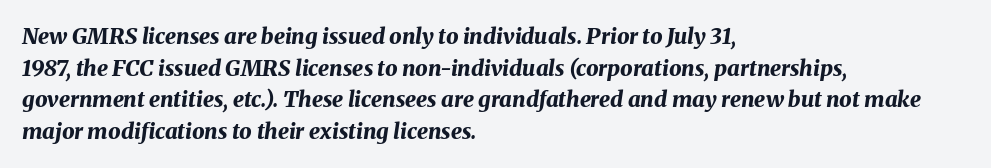
Where is the straight margin? On the left. A typesetter would mark this as italic. Is the letter spacing exaggerated? No — it looks like the ordinary default. Students, this is bold: see how much ink each stroke carries. The space between consecutive lines is moderate. Words float on clear page, feet unadorned.
